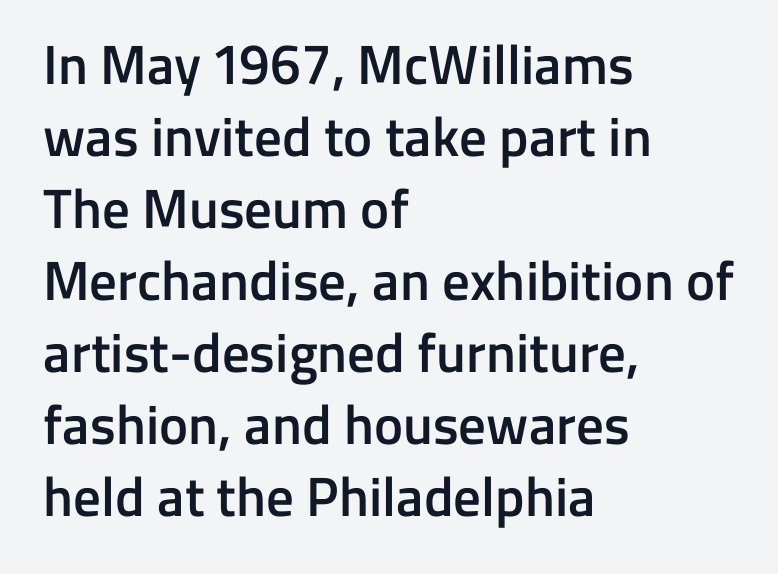
Q: Is the text bold? A: Semi-bold.
Q: Is the text italic (slanted)? A: No, it is upright.
Q: Is the typeface a serif or a sans-serif typeface? A: Sans-serif.
Q: Is the text underlined? A: No.
Q: How is the paragraph aligned? A: Left-aligned.
Q: Is the spacing between letters normal or unusually wide? A: Normal.
Q: Is the spacing between lines tight, normal or loose? A: Normal.
Q: Width (condensed, normal, or wide)? A: Normal.
Q: Stroke contrast? A: Low.
Q: x-height? A: Medium.
Q: Monospaced? A: No.
